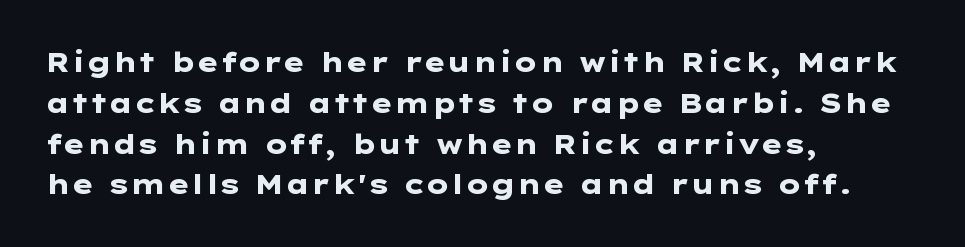
This is the regular roman posture of the typeface. Regarding leading, the lines here are spaced in the standard way. Heft: maximum for text — a bold. The specimen omits any rule beneath the text block's lines.
